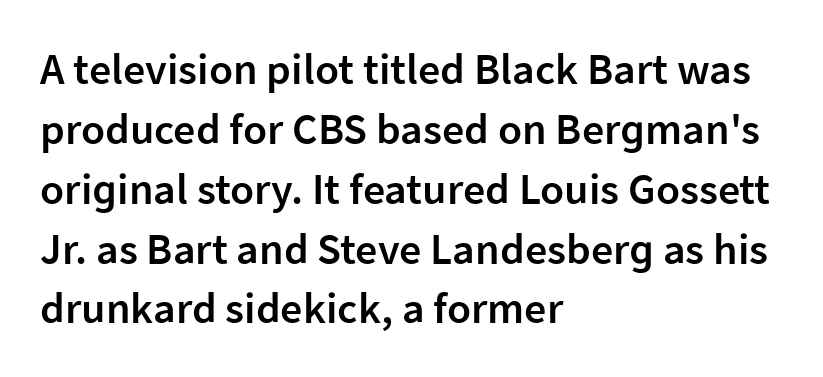
Q: Is the text bold? A: Semi-bold.
Q: Is the text italic (slanted)? A: No, it is upright.
Q: Is the typeface a serif or a sans-serif typeface? A: Sans-serif.
Q: Is the text underlined? A: No.
Q: How is the paragraph aligned? A: Left-aligned.
Q: Is the spacing between letters normal or unusually wide? A: Normal.
Q: Is the spacing between lines tight, normal or loose? A: Normal.
Q: Width (condensed, normal, or wide)? A: Normal.
Q: Stroke contrast? A: Low.
Q: x-height? A: Medium.
Q: Monospaced? A: No.
